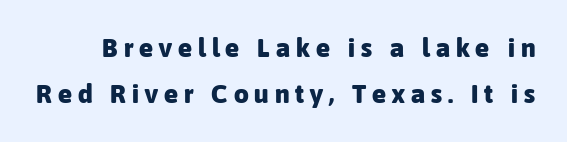
The image shows 26 px bold type, upright; set line spacing 1.78x, unusually wide letter spacing (+0.23 em), not underlined.
